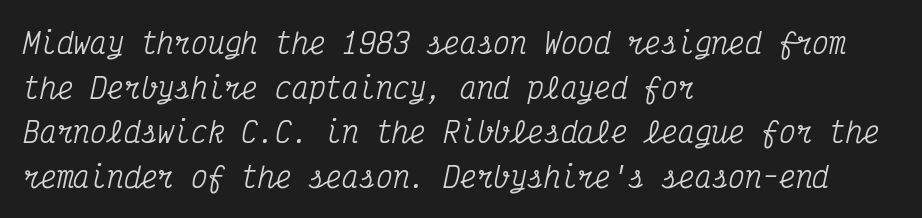
Any mark beneath the type? The region is blank. Is this a fixed-width face? Yes — each glyph sits in an identical cell. Is the type slanted? Yes — the strokes lean at a clear angle. These lines are set flush left with a ragged right edge. Honestly, the letter spacing is just normal — you wouldn't notice it. Baseline-to-baseline distance is the conventional proportion of letter height.
